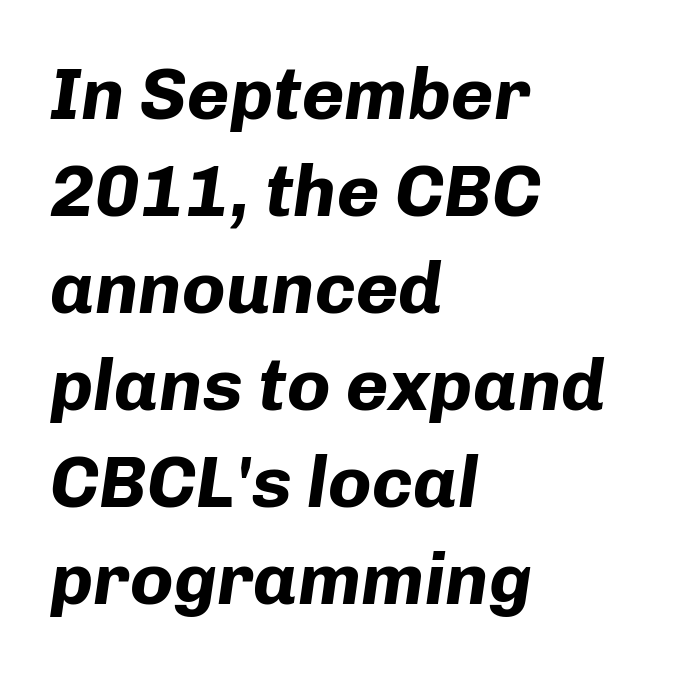
The image shows 73 px bold type, italic (leaning right); set left-aligned, normal line spacing (1.33x), normal letter spacing, not underlined; low stroke contrast and a medium x-height.
